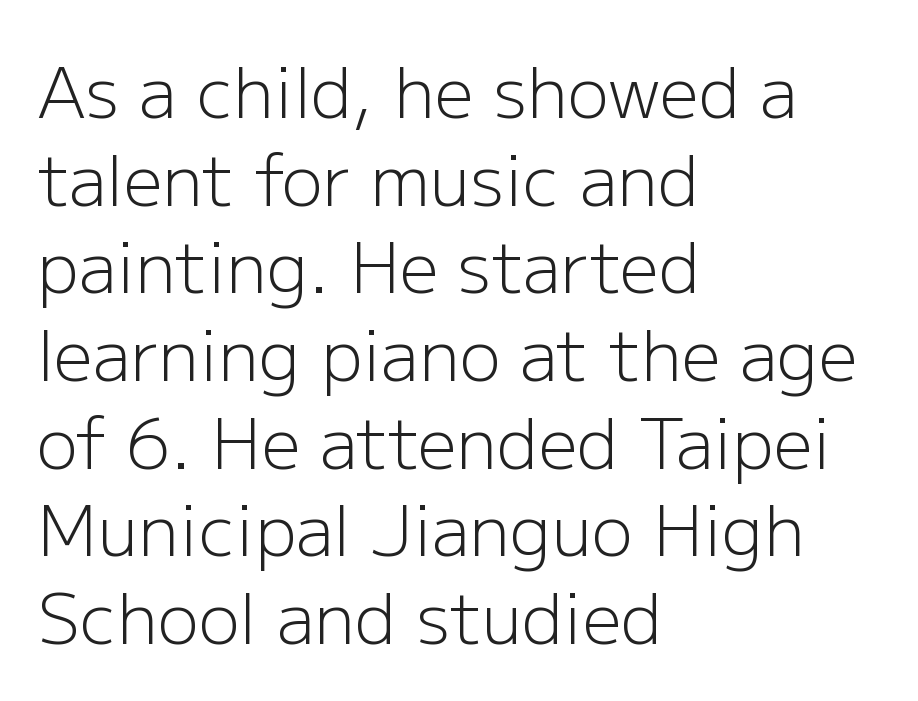
{"serif": "no", "italic": "no", "bold": "no", "weight": "light", "width": "normal", "stroke_contrast": "low", "x_height": "medium", "monospaced": "no", "underline": "no", "align": "left", "line_spacing": "normal", "line_spacing_ratio": 1.27, "letter_spacing": "normal", "letter_spacing_em": 0.0, "glyph_px": 69}
